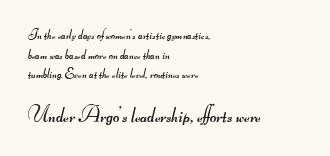
{"bold": "no", "underline": "no", "align": "left", "line_spacing": "normal", "line_spacing_ratio": 1.41, "letter_spacing": "normal", "letter_spacing_em": 0.0, "larger_block": "second", "size_ratio": 1.57, "glyph_px": 22}
